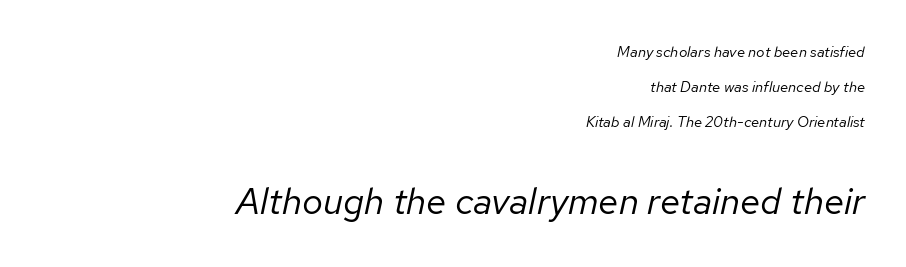
The image shows 37 px regular-weight type, italic (leaning right); set right-aligned, loose line spacing (2.34x), normal letter spacing, not underlined; the second (bottom) block is 2.47x larger; low stroke contrast and a medium x-height.
